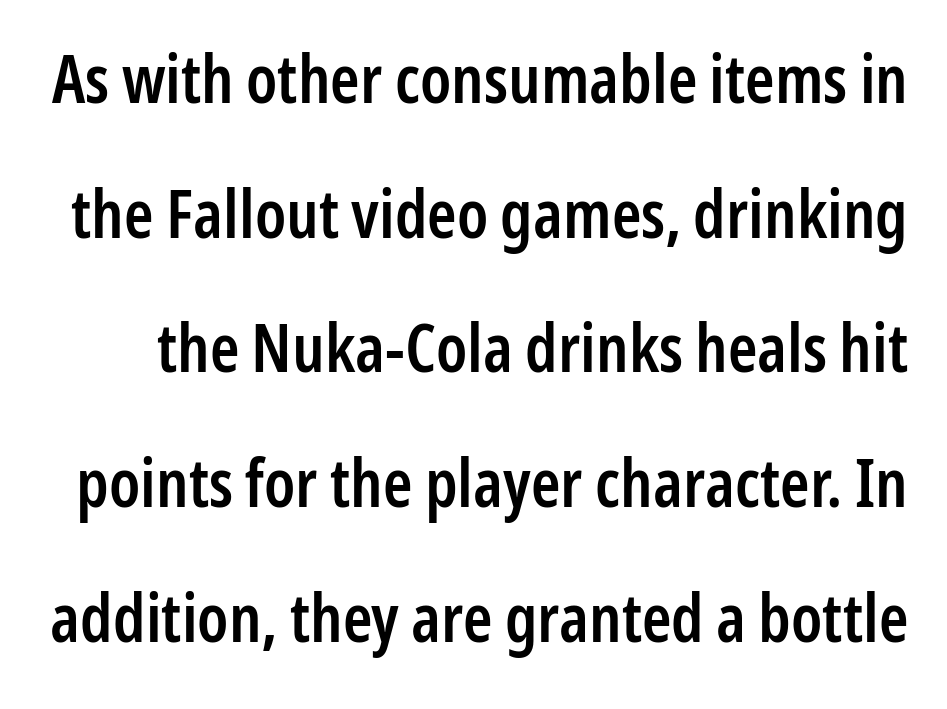
Q: Is the text bold? A: Semi-bold.
Q: Is the text italic (slanted)? A: No, it is upright.
Q: Is the typeface a serif or a sans-serif typeface? A: Sans-serif.
Q: Is the text underlined? A: No.
Q: Is the spacing between letters normal or unusually wide? A: Normal.
Q: Is the spacing between lines tight, normal or loose? A: Loose.
Q: Width (condensed, normal, or wide)? A: Condensed.
Q: Stroke contrast? A: Low.
Q: x-height? A: Medium.
Q: Monospaced? A: No.
